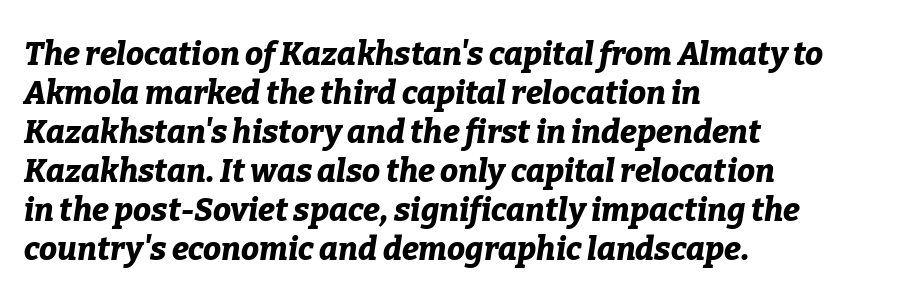
Every character sits at an angle, as italics do. Observe the ordinary spacing: letters are neighbours, not strangers. The typesetting leans heavy: a genuine bold. The paragraph has a hard left edge and a soft right edge. Only glyphs here, with clear space below each row. A typesetter would call this proportional, since set widths differ per character.
